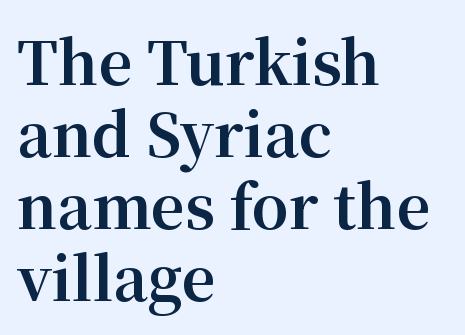
Observe the ordinary spacing: letters are neighbours, not strangers. Chunky letters — that's bold for sure. Examine the stroke ends and you'll spot serifs. It's the straight-up-and-down kind of type. Note the varied advance widths — an 'i' is clearly narrower than an 'm'.
